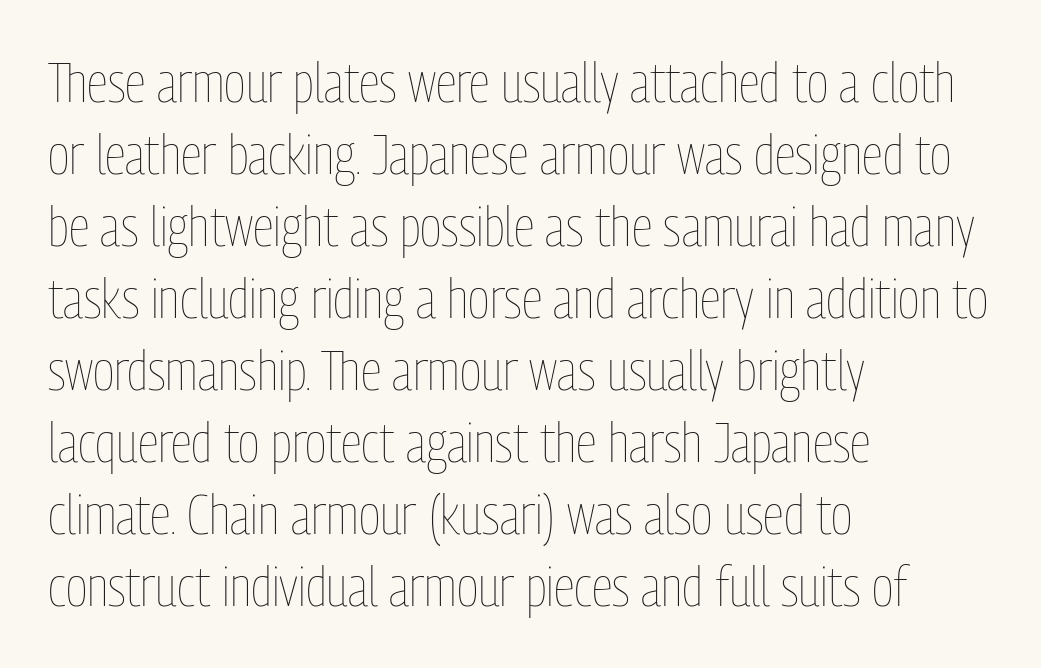
The image shows 55 px thin, condensed type, upright; set left-aligned, normal line spacing (1.31x), normal letter spacing, not underlined; low stroke contrast and a medium x-height.
